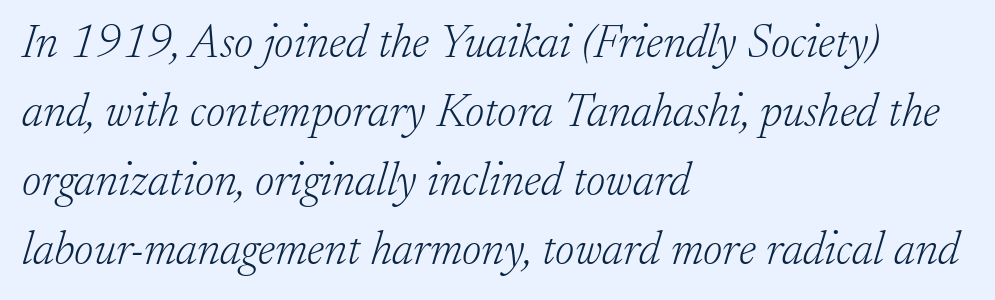
The image shows 47 px light serif type, italic (leaning right); set left-aligned, normal line spacing (1.47x), normal letter spacing, not underlined; low stroke contrast and a small x-height.
